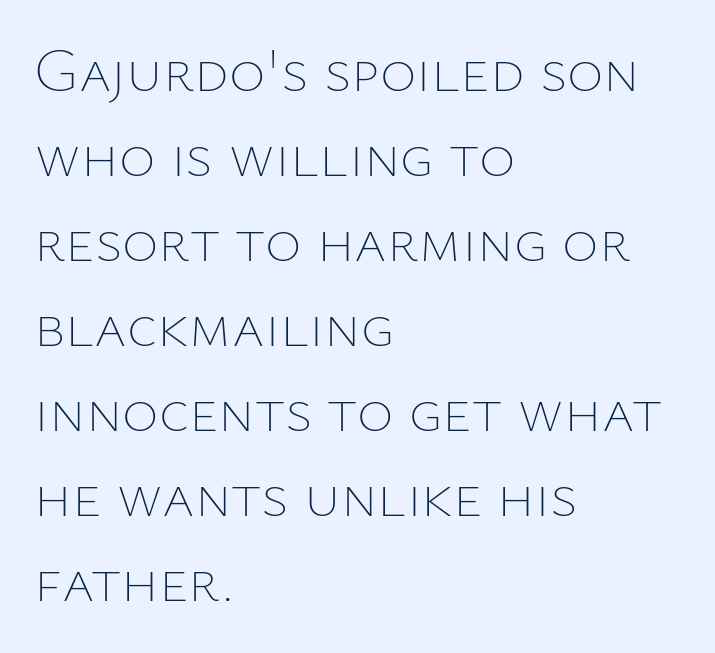
These lines are set flush left with a ragged right edge. Rule under the text: the space is simply empty. The rendering uses natural spacing where letterforms have individual widths. Baseline-to-baseline distance is the conventional proportion of letter height. These lines keep a tight, regular rhythm from letter to letter. Each stroke keeps to a modest, everyday thickness or less.
